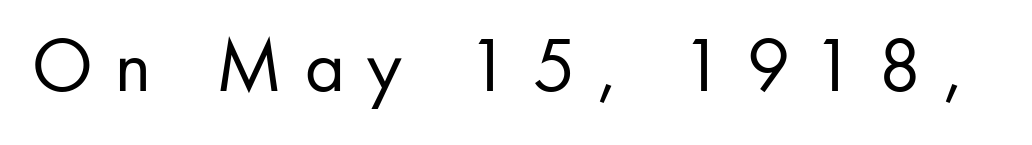
{"serif": "no", "italic": "no", "bold": "no", "weight": "regular", "width": "normal", "stroke_contrast": "low", "x_height": "small", "monospaced": "no", "underline": "no", "letter_spacing": "wide", "letter_spacing_em": 0.29, "glyph_px": 78}
